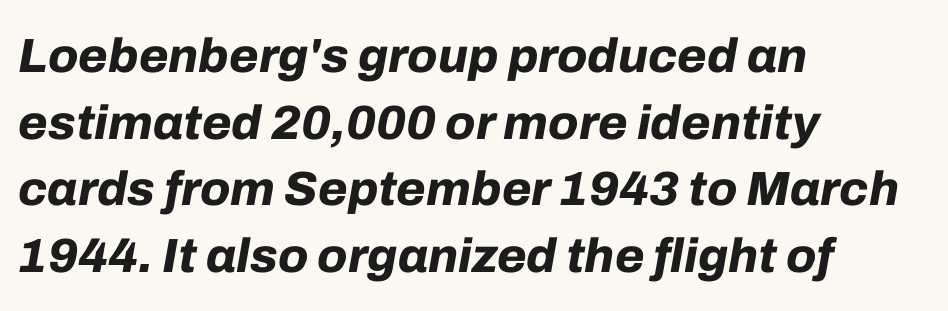
Q: Is the text bold? A: Yes.
Q: Is the text italic (slanted)? A: Yes, it leans right by about 10 degrees.
Q: Is the text underlined? A: No.
Q: How is the paragraph aligned? A: Left-aligned.
Q: Is the spacing between letters normal or unusually wide? A: Normal.
Q: Is the spacing between lines tight, normal or loose? A: Normal.
Q: Width (condensed, normal, or wide)? A: Normal.
Q: Stroke contrast? A: Low.
Q: x-height? A: Medium.
Q: Monospaced? A: No.
